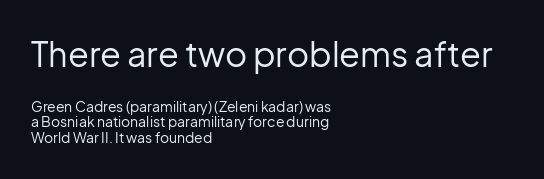
This sample is left-justified, so line endings fall wherever the words run out. Does the type have serifs? No, each stem ends abruptly. Tracking value appears to be zero — textbook default spacing. This reads as an unemphasized weight, regular at the heaviest.
